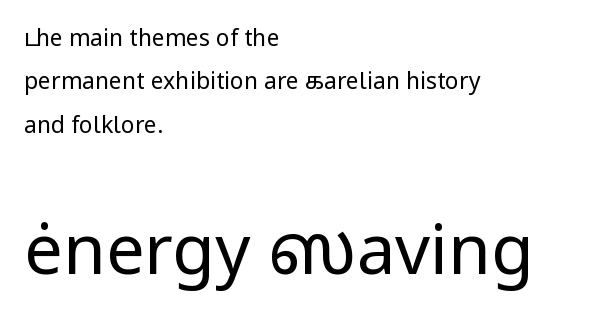
{"serif": "no", "italic": "no", "bold": "no", "weight": "regular", "width": "normal", "stroke_contrast": "low", "x_height": "medium", "monospaced": "no", "underline": "no", "align": "left", "line_spacing_ratio": 1.89, "letter_spacing": "normal", "letter_spacing_em": 0.0, "larger_block": "second", "size_ratio": 3.0, "glyph_px": 69}
